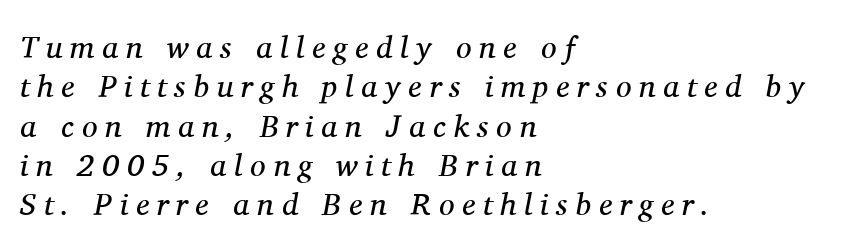
Observe the lean: these are italic letterforms. Ink coverage per letter is moderate at most. The typesetter chose a ragged-right arrangement here. Old-style or modern, the face here clearly has serifs. Does the leading feel generous? No, just average. Spacing verdict: proportional, widths tailored to each character.
